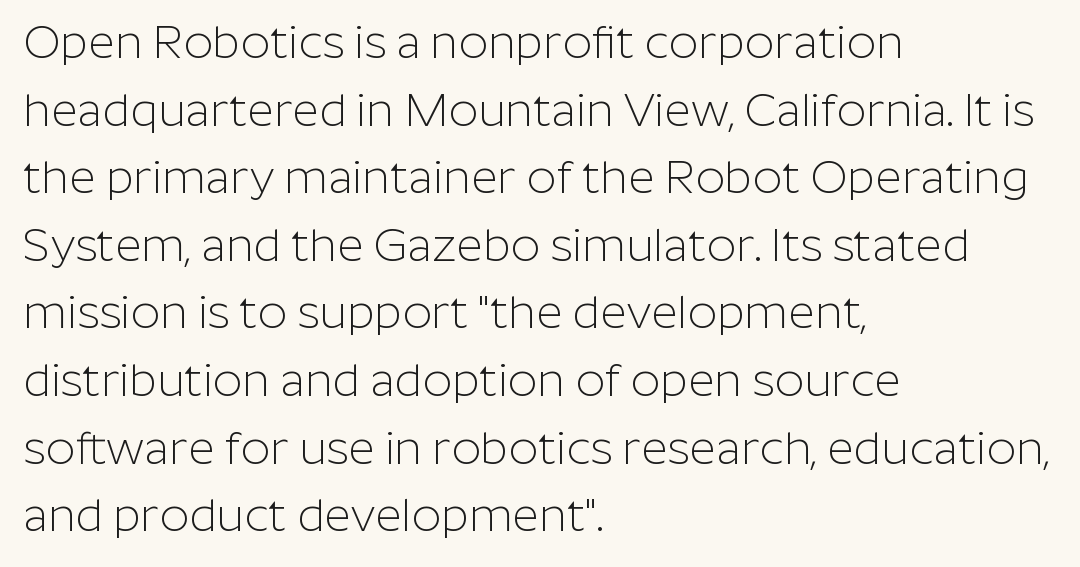
The image shows 46 px light sans-serif type, upright; set left-aligned, normal line spacing (1.47x), normal letter spacing, not underlined; low stroke contrast and a medium x-height.
